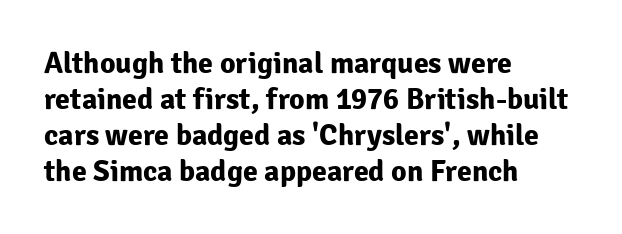
The image shows 30 px bold sans-serif type, upright; set left-aligned, line spacing 1.2x, normal letter spacing, not underlined; low stroke contrast and a medium x-height.
